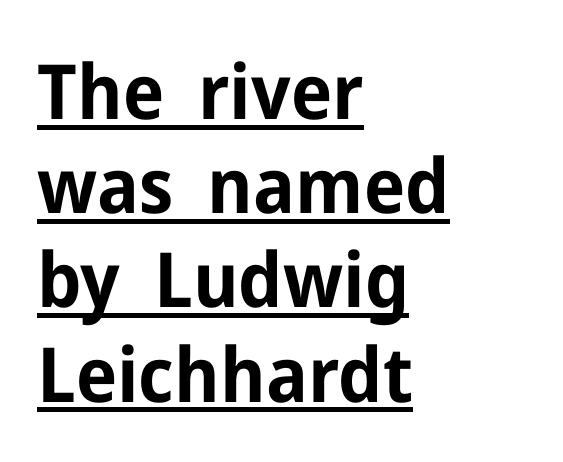
Q: Is the text bold? A: Yes.
Q: Is the text italic (slanted)? A: No, it is upright.
Q: Is the typeface a serif or a sans-serif typeface? A: Sans-serif.
Q: Is the text underlined? A: Yes.
Q: How is the paragraph aligned? A: Left-aligned.
Q: Is the spacing between letters normal or unusually wide? A: Normal.
Q: Width (condensed, normal, or wide)? A: Normal.
Q: Stroke contrast? A: Low.
Q: x-height? A: Medium.
Q: Monospaced? A: No.
